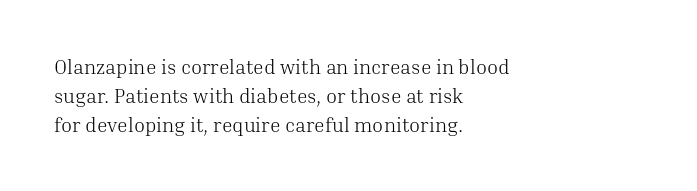
Vertical strokes here are truly vertical. The typesetting does not lean heavy: it is not bold. These lines keep a tight, regular rhythm from letter to letter. Anything drawn beneath the words? Only blank space. The designer left line spacing at the default. Caption: multi-line text, flush left, ragged right.
